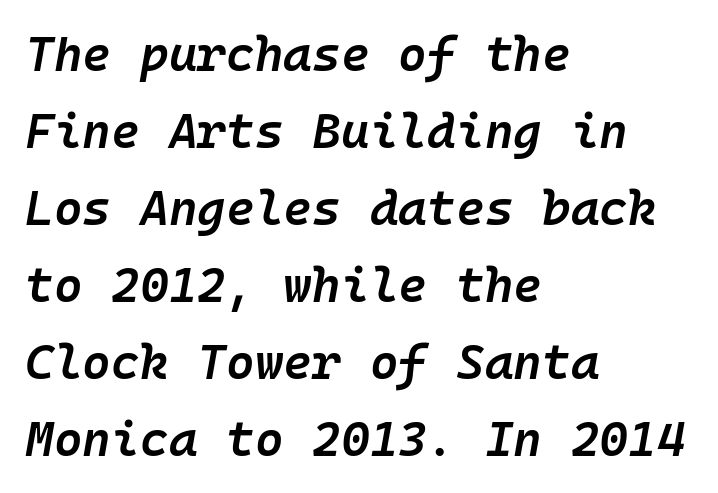
The image shows 49 px semibold type, italic (leaning right), monospaced; set left-aligned, normal line spacing (1.57x), normal letter spacing, not underlined; low stroke contrast and a medium x-height.
